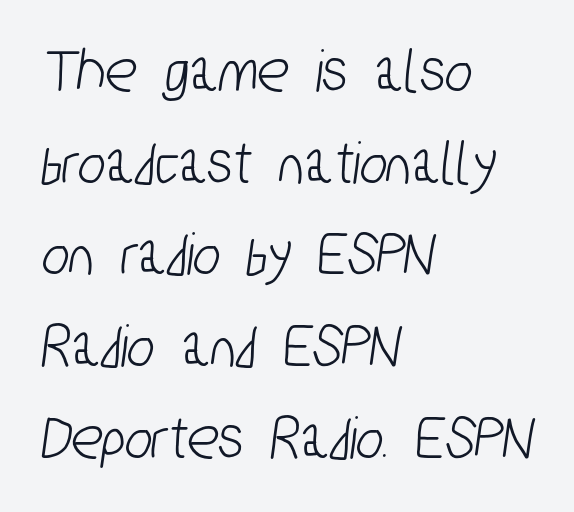
{"serif": "no", "width": "condensed", "stroke_contrast": "low", "x_height": "medium", "monospaced": "no", "underline": "no", "align": "left", "line_spacing": "normal", "line_spacing_ratio": 1.41, "letter_spacing": "normal", "letter_spacing_em": 0.0, "glyph_px": 65}
